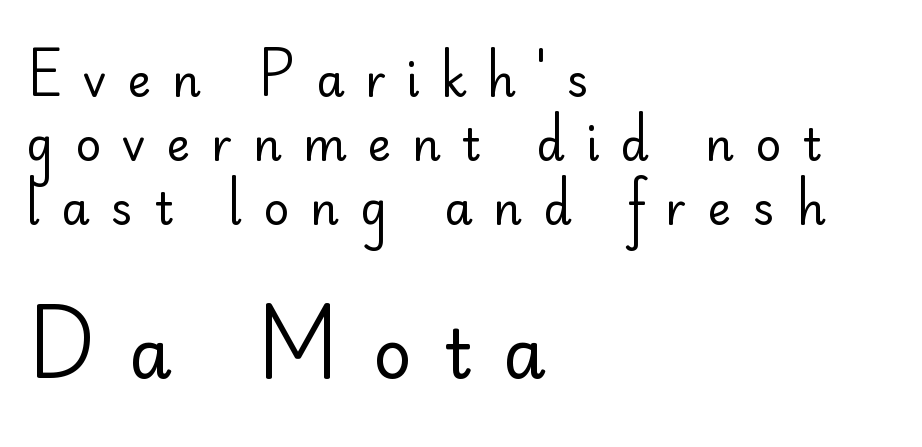
{"serif": "no", "italic": "no", "bold": "no", "weight": "regular", "width": "normal", "stroke_contrast": "low", "x_height": "small", "monospaced": "no", "underline": "no", "align": "left", "line_spacing": "normal", "line_spacing_ratio": 1.42, "letter_spacing": "wide", "letter_spacing_em": 0.47, "larger_block": "second", "size_ratio": 1.51, "glyph_px": 68}
